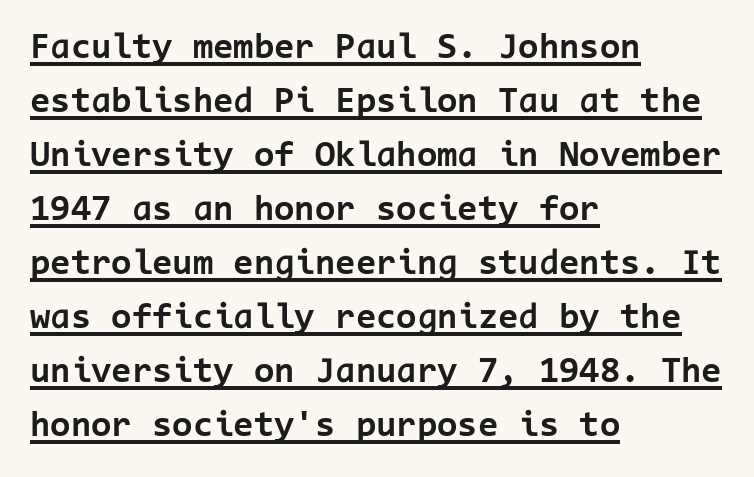
{"serif": "no", "italic": "no", "bold": "yes", "weight": "bold", "width": "normal", "stroke_contrast": "low", "x_height": "medium", "monospaced": "yes", "underline": "yes", "align": "left", "line_spacing": "normal", "line_spacing_ratio": 1.46, "letter_spacing": "normal", "letter_spacing_em": 0.0, "glyph_px": 37}
